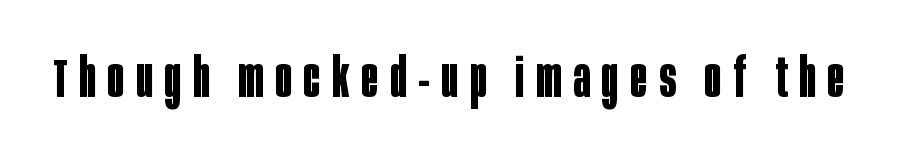
I'd call this a sans setting — the letters go barefoot. The characters look thick and weighty, a clear bold. Every stem runs plumb, perpendicular to the baseline. The type is letterspaced generously, with wide tracking. The space beneath each line is pristine and unruled.
